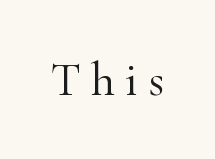
No word sits above an underline. Rendered with straight, roman letterforms. Examine the stroke ends and you'll spot serifs. Looks like regular typesetting: each glyph gets only the width it needs. Inter-character spacing is expanded well beyond the font's built-in metrics. No extra ink here — the face is not bold.
